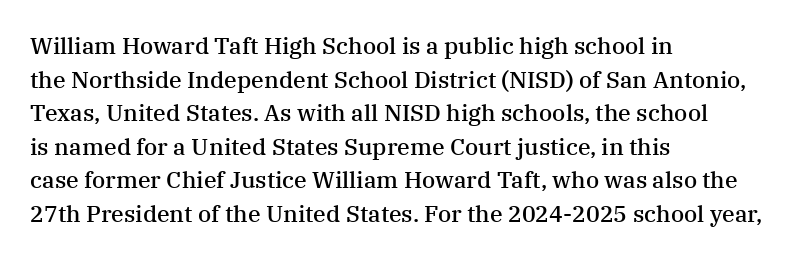
The image shows 23 px text type, upright; set left-aligned, normal line spacing (1.46x), normal letter spacing, not underlined.
